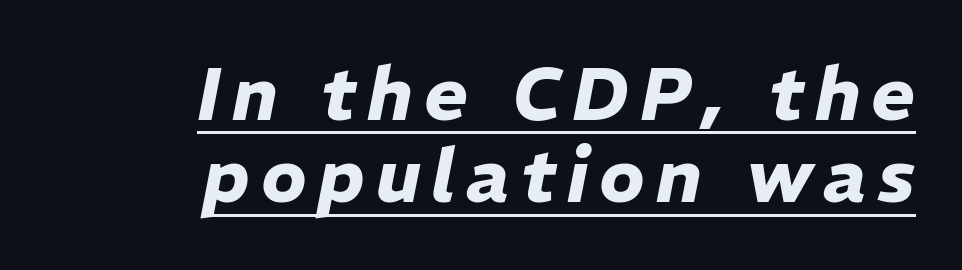
This sample trades vertical openness for compactness between lines. Compared with ordinary roman type, these characters are visibly tilted. Like a heading marked for emphasis, these lines bear an underscore. Looks like regular typesetting: each glyph gets only the width it needs. The typesetter chose a ragged-left arrangement here.
